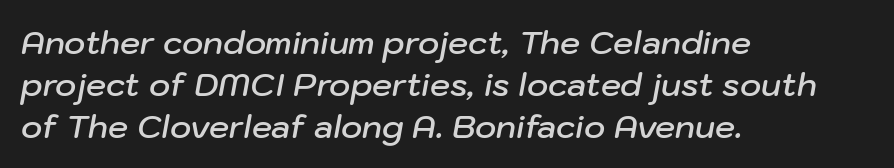
Q: Is the text bold? A: Semi-bold.
Q: Is the text italic (slanted)? A: Yes, it leans right by about 10 degrees.
Q: Is the text underlined? A: No.
Q: How is the paragraph aligned? A: Left-aligned.
Q: Is the spacing between letters normal or unusually wide? A: Normal.
Q: Is the spacing between lines tight, normal or loose? A: Normal.
Q: Width (condensed, normal, or wide)? A: Normal.
Q: Stroke contrast? A: Low.
Q: x-height? A: Medium.
Q: Monospaced? A: No.
